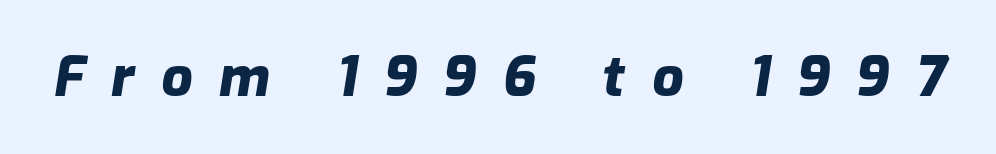
Q: Is the text bold? A: Yes.
Q: Is the text italic (slanted)? A: Yes, it leans right by about 9 degrees.
Q: Is the text underlined? A: No.
Q: Is the spacing between letters normal or unusually wide? A: Unusually wide.
Q: Width (condensed, normal, or wide)? A: Normal.
Q: Stroke contrast? A: Low.
Q: x-height? A: Medium.
Q: Monospaced? A: No.
